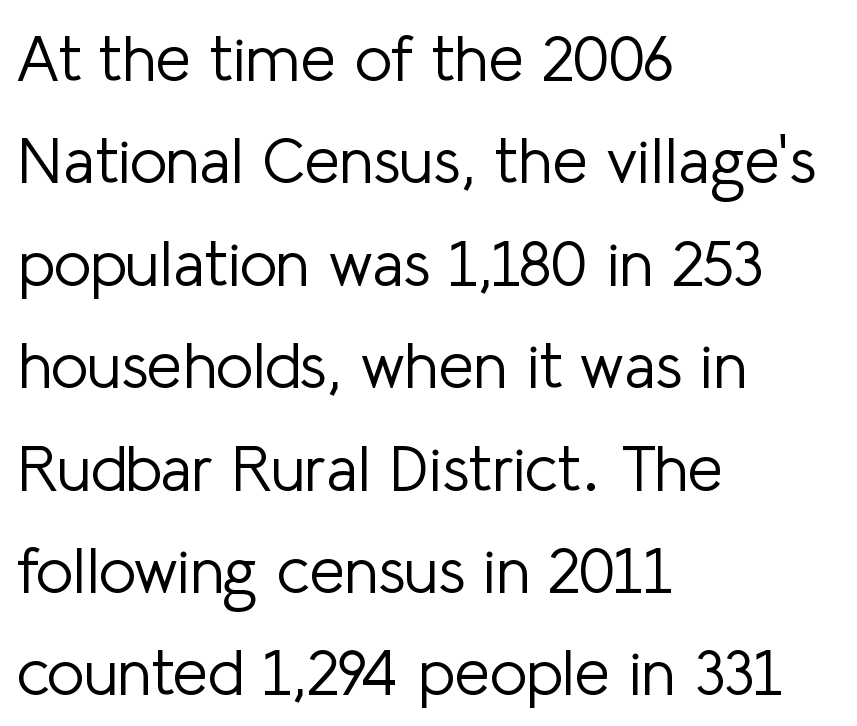
The image shows 64 px light sans-serif type, upright; set left-aligned, normal line spacing (1.6x), normal letter spacing, not underlined; low stroke contrast and a medium x-height.
